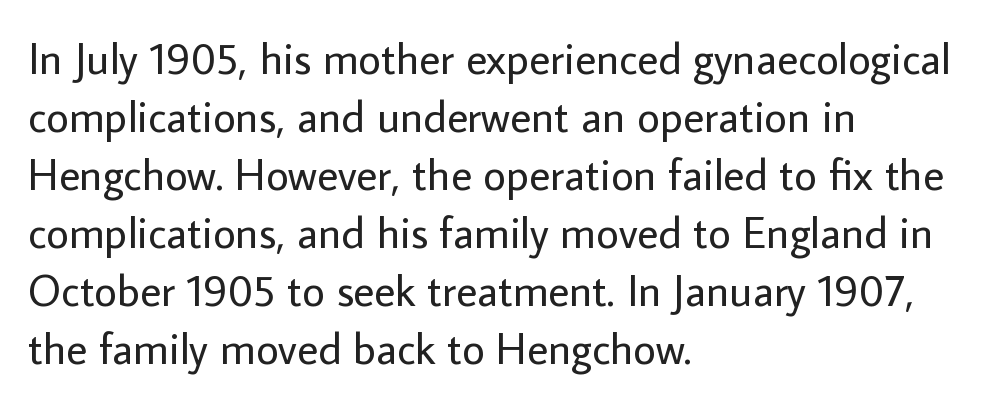
Italic: no, the glyphs are upright roman. Vertical stems look standard width or narrower in stroke. Regular leading. This rendering uses left alignment, leaving the right contour irregular. In terms of letterform style, serifs are entirely absent. Plain, unruled lines of type.
